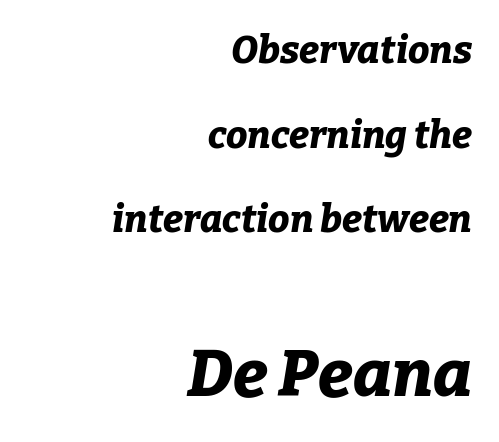
Q: Is the text bold? A: Yes.
Q: Is the text italic (slanted)? A: Yes, it leans right by about 9 degrees.
Q: Is the text underlined? A: No.
Q: How is the paragraph aligned? A: Right-aligned.
Q: Is the spacing between letters normal or unusually wide? A: Normal.
Q: Is the spacing between lines tight, normal or loose? A: Loose.
Q: Which block of text is set in a larger size, the first (top) or the second (bottom)? A: The second (bottom) one.
Q: Width (condensed, normal, or wide)? A: Normal.
Q: Stroke contrast? A: Low.
Q: x-height? A: Medium.
Q: Monospaced? A: No.
